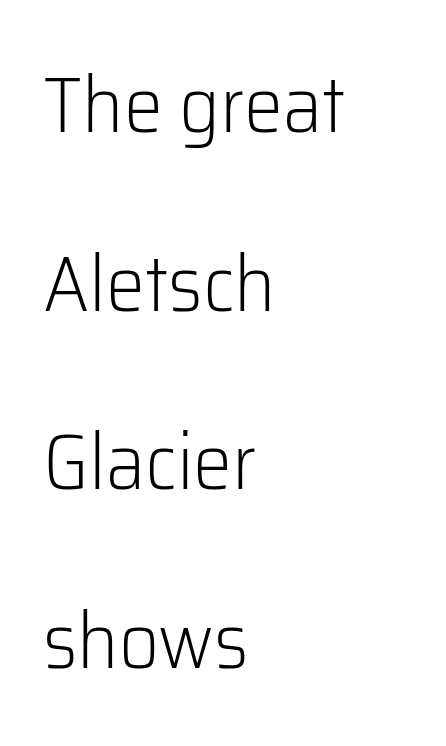
This block would shrink considerably if given ordinary leading; it's expanded now. The lines are quadded left. Unlike a traditional serif, this face leaves its strokes unadorned. Posture: straight, roman, zero tilt. Is this a heavy cut? Hardly; it is regular or lighter. The letters sit at their default tracking, neither squeezed nor spread.
